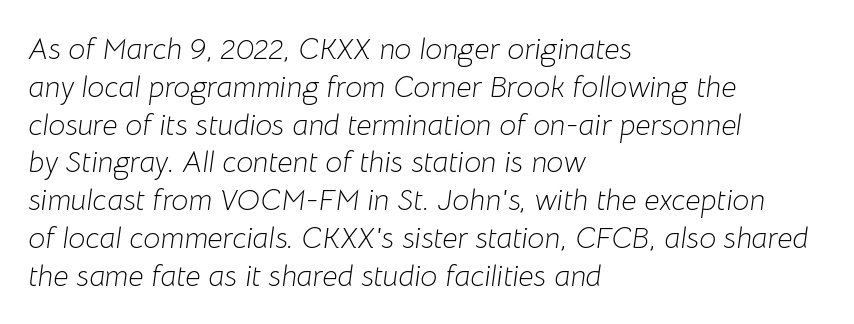
Q: Is the text bold? A: No.
Q: Is the text italic (slanted)? A: Yes, it leans right by about 8 degrees.
Q: Is the text underlined? A: No.
Q: How is the paragraph aligned? A: Left-aligned.
Q: Is the spacing between letters normal or unusually wide? A: Normal.
Q: Is the spacing between lines tight, normal or loose? A: Normal.
Q: Width (condensed, normal, or wide)? A: Normal.
Q: Stroke contrast? A: Low.
Q: x-height? A: Medium.
Q: Monospaced? A: No.
